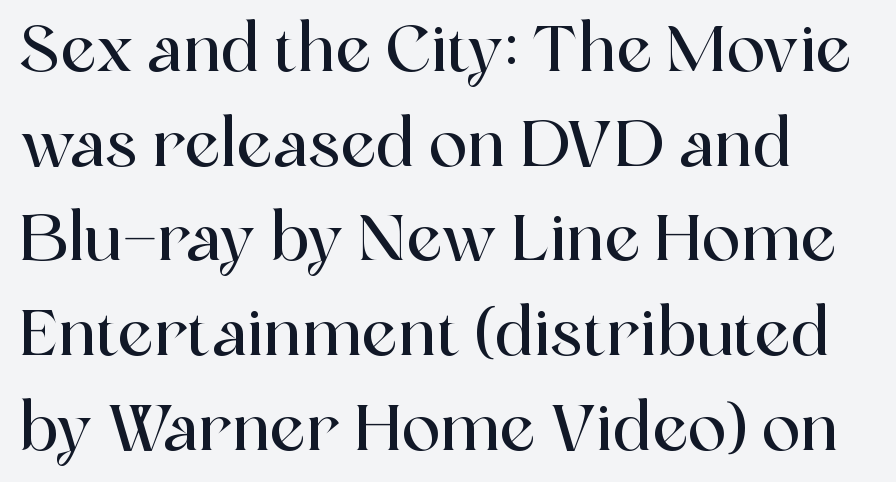
Q: Is the text italic (slanted)? A: No, it is upright.
Q: Is the typeface a serif or a sans-serif typeface? A: Serif.
Q: Is the text underlined? A: No.
Q: Is the spacing between letters normal or unusually wide? A: Normal.
Q: Is the spacing between lines tight, normal or loose? A: Normal.
Q: Width (condensed, normal, or wide)? A: Normal.
Q: x-height? A: Medium.
Q: Monospaced? A: No.
